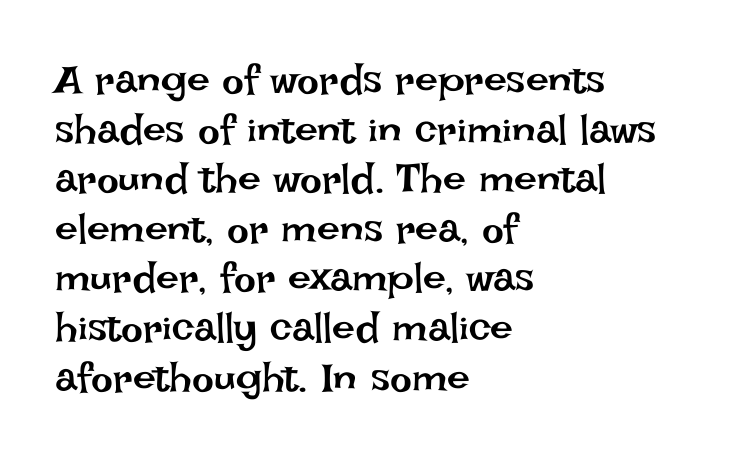
{"italic": "no", "bold": "no", "weight": "regular", "width": "normal", "stroke_contrast": "low", "x_height": "large", "monospaced": "no", "underline": "no", "align": "left", "line_spacing_ratio": 1.21, "letter_spacing": "normal", "letter_spacing_em": 0.0, "glyph_px": 41}
